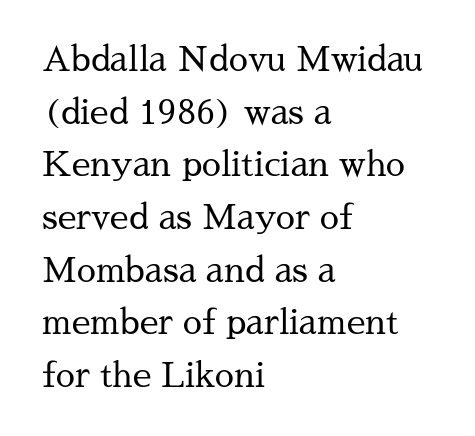
Rows of type keep a routine distance in the vertical direction. Designer's note — italics off, roman on. This rendering uses left alignment, leaving the right contour irregular. Nobody touched the tracking dial on this one. The font family rendered here belongs to the serif group.
